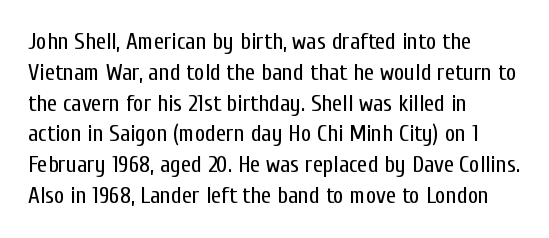
{"italic": "no", "bold": "no", "underline": "no", "align": "left", "line_spacing": "normal", "line_spacing_ratio": 1.34, "letter_spacing": "normal", "letter_spacing_em": 0.0, "glyph_px": 23}
